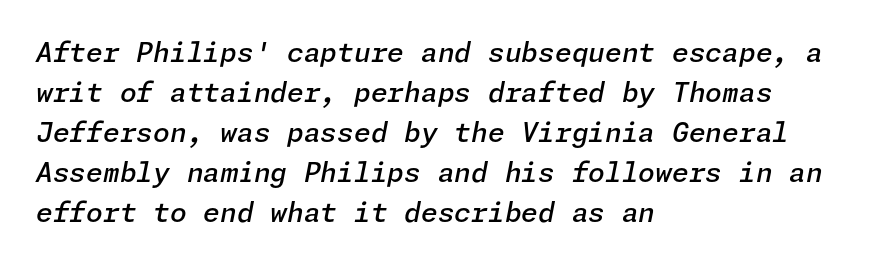
Q: Is the text bold? A: Semi-bold.
Q: Is the text italic (slanted)? A: Yes, it leans right by about 11 degrees.
Q: Is the text underlined? A: No.
Q: How is the paragraph aligned? A: Left-aligned.
Q: Is the spacing between letters normal or unusually wide? A: Normal.
Q: Is the spacing between lines tight, normal or loose? A: Normal.
